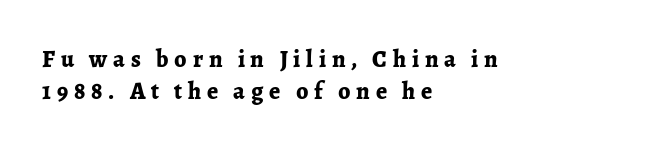
{"italic": "no", "bold": "yes", "underline": "no", "align": "left", "line_spacing": "normal", "line_spacing_ratio": 1.34, "letter_spacing": "wide", "letter_spacing_em": 0.24, "glyph_px": 24}
